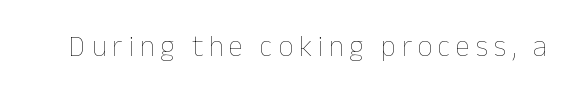
Descenders are the only things crossing below the line. Ordinary non-slanted type is in use. Proportional: the letters do not fall into vertical columns. Caption: expanded tracking, letters set apart. The letters look calm and open, with moderate or lighter stems.
